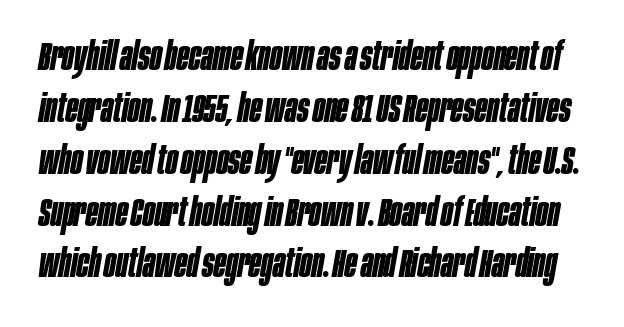
Normally led — the rows are evenly, conventionally spaced. Would a proofreader flag this as italicized? Yes. Characters follow at the spacing the type designer built in. Note the varied advance widths — an 'i' is clearly narrower than an 'm'. Notice how thick the strokes are: this is what a full bold looks like.
